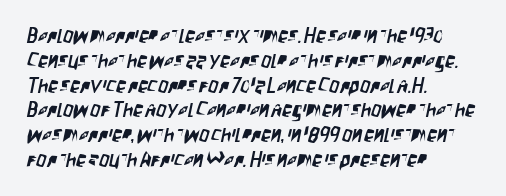
{"underline": "no", "align": "left", "line_spacing_ratio": 1.24, "letter_spacing": "normal", "letter_spacing_em": 0.0, "glyph_px": 20}
